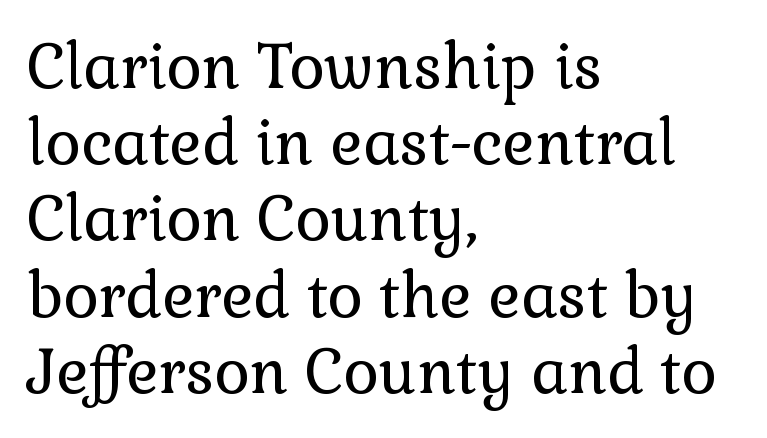
How would I describe the line gaps? Plain and ordinary. This rendering uses left alignment, leaving the right contour irregular. The letters stand upright; this is a roman face. Weight: not bold — regular or lighter. The letters carry serifs — small finishing strokes at the ends of their stems. Words float on clear page, feet unadorned.
